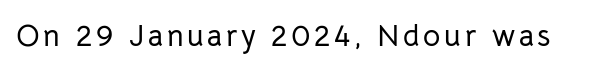
Q: Is the text italic (slanted)? A: No, it is upright.
Q: Is the typeface a serif or a sans-serif typeface? A: Sans-serif.
Q: Is the text underlined? A: No.
Q: Width (condensed, normal, or wide)? A: Normal.
Q: Stroke contrast? A: Low.
Q: x-height? A: Medium.
Q: Monospaced? A: No.
